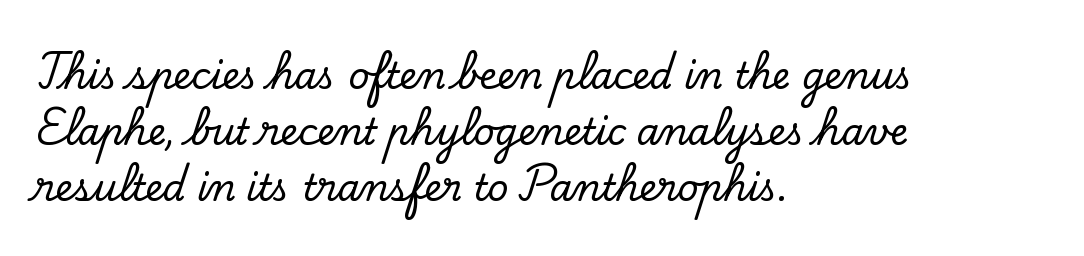
Q: Is the text italic (slanted)? A: Yes.
Q: Is the typeface a serif or a sans-serif typeface? A: Serif.
Q: Is the text underlined? A: No.
Q: How is the paragraph aligned? A: Left-aligned.
Q: Is the spacing between letters normal or unusually wide? A: Normal.
Q: Is the spacing between lines tight, normal or loose? A: Normal.
Q: Width (condensed, normal, or wide)? A: Normal.
Q: Stroke contrast? A: Low.
Q: x-height? A: Small.
Q: Monospaced? A: No.
